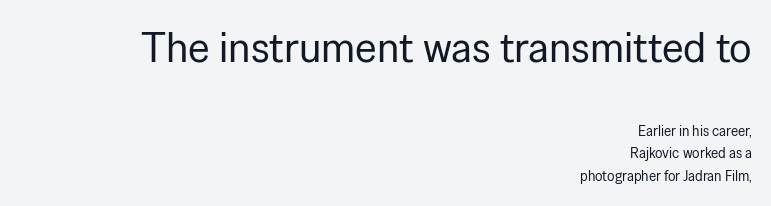
The image shows 42 px regular-weight sans-serif type, upright; set right-aligned, normal line spacing (1.62x), normal letter spacing, not underlined; the first (top) block is 3.0x larger; low stroke contrast and a medium x-height.
